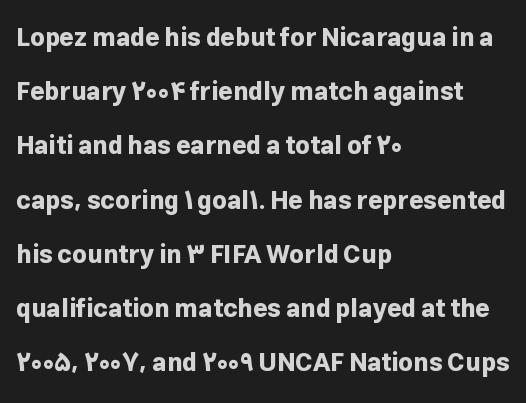
Q: Is the text bold? A: Yes.
Q: Is the text italic (slanted)? A: No, it is upright.
Q: Is the text underlined? A: No.
Q: How is the paragraph aligned? A: Left-aligned.
Q: Is the spacing between letters normal or unusually wide? A: Normal.
Q: Is the spacing between lines tight, normal or loose? A: Loose.
